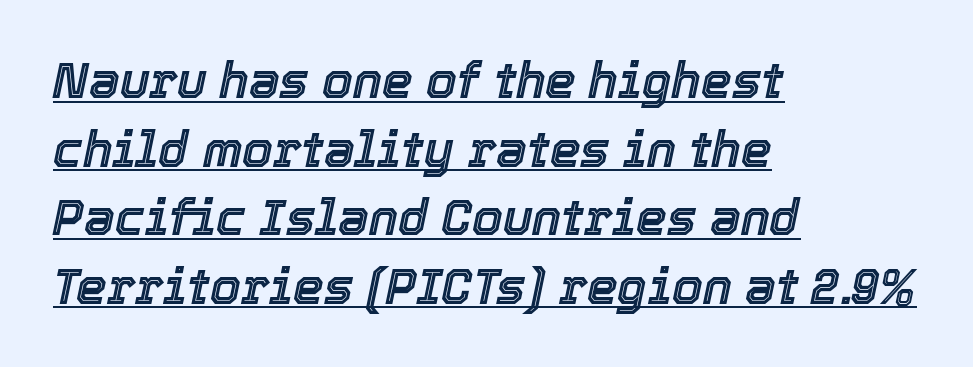
{"italic": "yes", "lean": "right", "slant_degrees": 12, "width": "normal", "x_height": "medium", "monospaced": "no", "underline": "yes", "align": "left", "line_spacing": "normal", "line_spacing_ratio": 1.4, "letter_spacing": "normal", "letter_spacing_em": 0.0, "glyph_px": 49}
